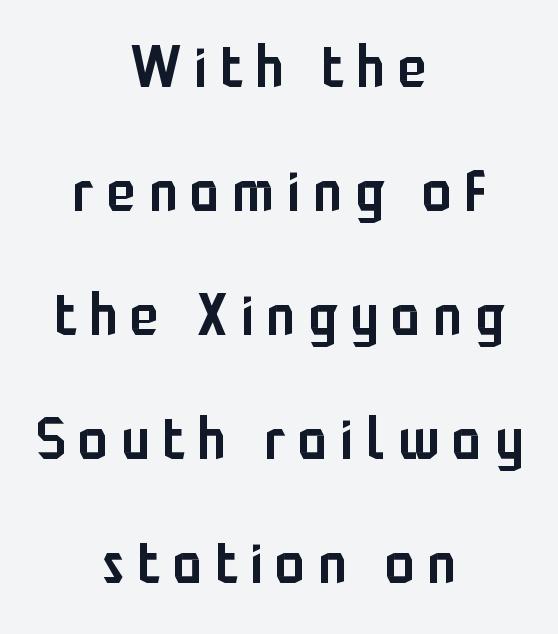
Q: Is the text bold? A: Semi-bold.
Q: Is the text italic (slanted)? A: No, it is upright.
Q: Is the typeface a serif or a sans-serif typeface? A: Sans-serif.
Q: Is the text underlined? A: No.
Q: How is the paragraph aligned? A: Centered.
Q: Is the spacing between letters normal or unusually wide? A: Unusually wide.
Q: Is the spacing between lines tight, normal or loose? A: Loose.
Q: Width (condensed, normal, or wide)? A: Condensed.
Q: Stroke contrast? A: Low.
Q: x-height? A: Medium.
Q: Monospaced? A: No.
